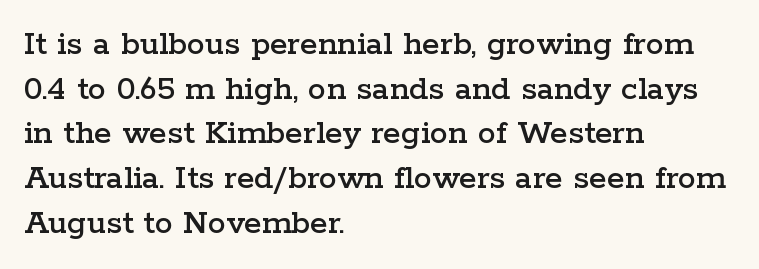
The image shows 36 px wide serif type, upright; set left-aligned, line spacing 1.24x, normal letter spacing, not underlined; low stroke contrast and a medium x-height.
